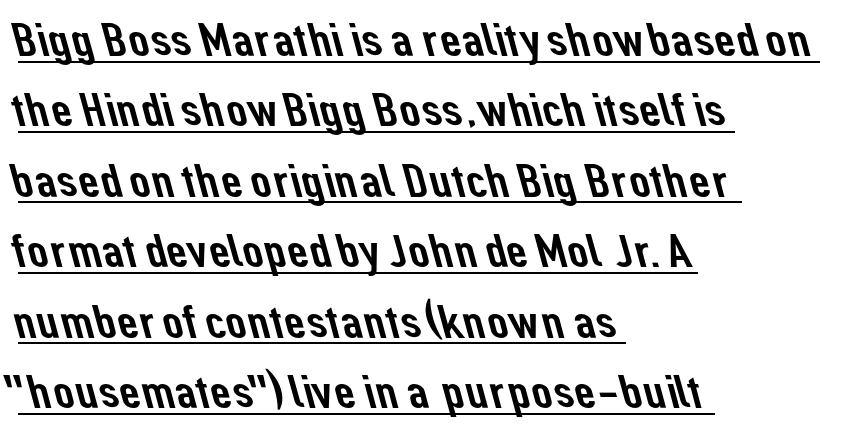
{"serif": "no", "width": "normal", "stroke_contrast": "low", "x_height": "medium", "monospaced": "no", "underline": "yes", "align": "left", "line_spacing": "normal", "line_spacing_ratio": 1.53, "letter_spacing": "normal", "letter_spacing_em": 0.0, "glyph_px": 46}
